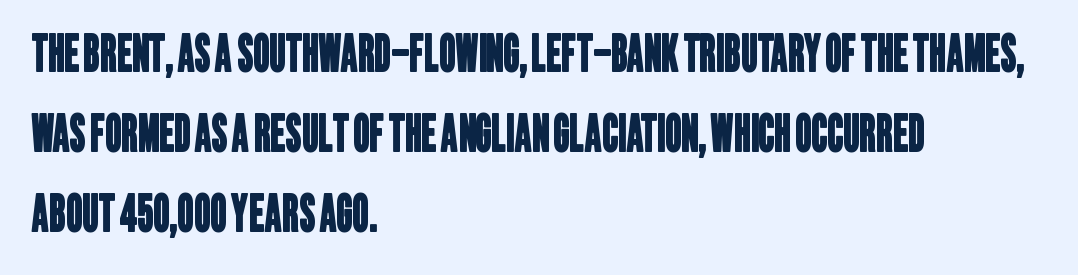
Q: Is the typeface a serif or a sans-serif typeface? A: Sans-serif.
Q: Is the text underlined? A: No.
Q: How is the paragraph aligned? A: Left-aligned.
Q: Is the spacing between letters normal or unusually wide? A: Normal.
Q: Is the spacing between lines tight, normal or loose? A: Normal.
Q: Width (condensed, normal, or wide)? A: Condensed.
Q: Stroke contrast? A: Low.
Q: x-height? A: Large.
Q: Monospaced? A: No.
